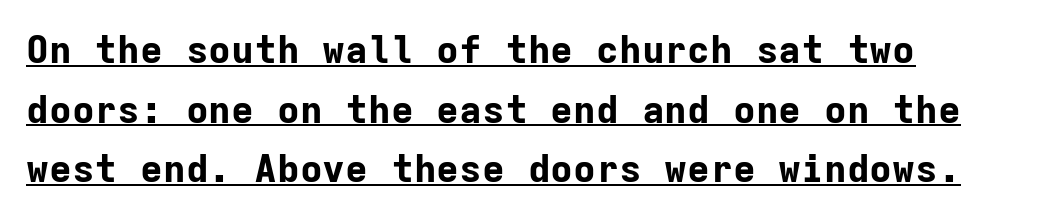
The image shows 38 px bold sans-serif type, upright, monospaced; set left-aligned, normal line spacing (1.57x), normal letter spacing, underlined; low stroke contrast and a medium x-height.
